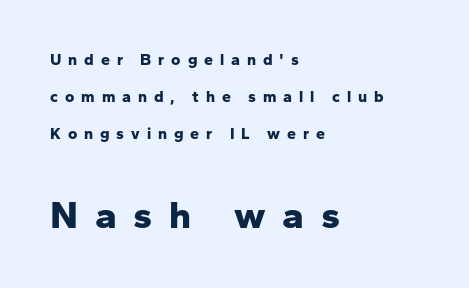
These lines were composed using upright roman letters. Reading top to bottom, the characters get bigger at the block break. The strip under each line holds only bare page. The block of text is sparse from top to bottom, with ample space between rows. Here the designer chose a conventional face with non-uniform glyph widths. The text was rendered using a sans face with plain stroke endings.
